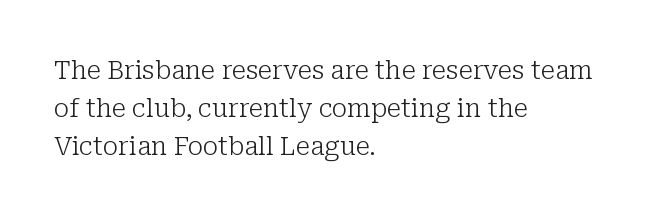
Q: Is the text bold? A: No.
Q: Is the text italic (slanted)? A: No, it is upright.
Q: Is the text underlined? A: No.
Q: How is the paragraph aligned? A: Left-aligned.
Q: Is the spacing between letters normal or unusually wide? A: Normal.
Q: Is the spacing between lines tight, normal or loose? A: Normal.
